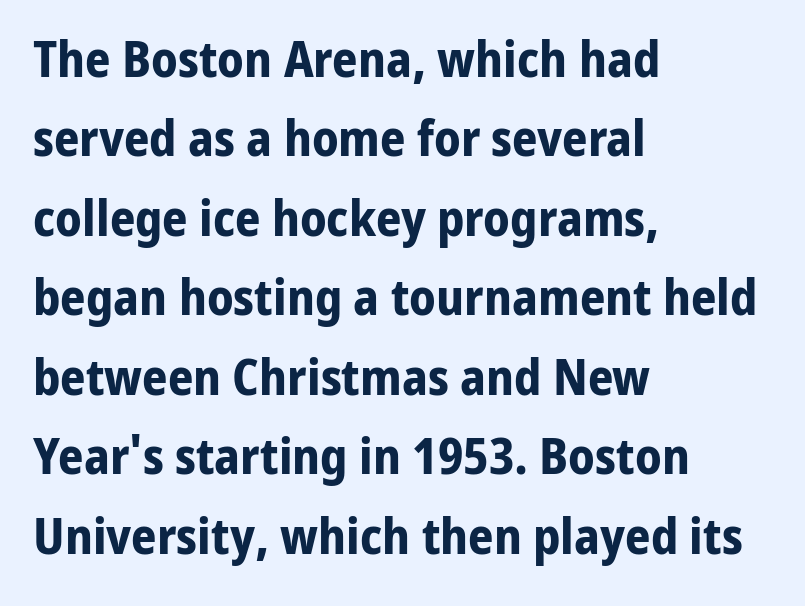
The image shows 50 px bold sans-serif type, upright; set left-aligned, normal line spacing (1.59x), normal letter spacing, not underlined; low stroke contrast and a medium x-height.
